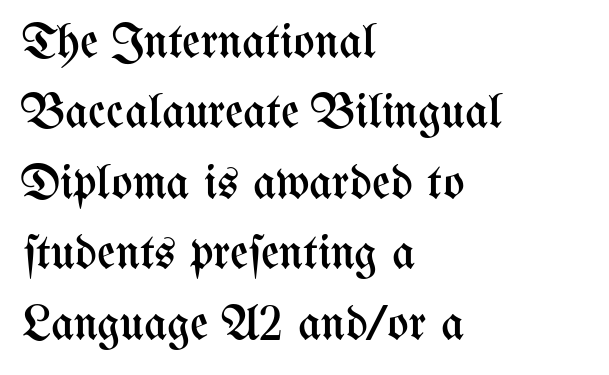
Q: Is the text bold? A: No.
Q: Is the text italic (slanted)? A: No, it is upright.
Q: Is the text underlined? A: No.
Q: How is the paragraph aligned? A: Left-aligned.
Q: Is the spacing between letters normal or unusually wide? A: Normal.
Q: Is the spacing between lines tight, normal or loose? A: Normal.
Q: Width (condensed, normal, or wide)? A: Condensed.
Q: Stroke contrast? A: Medium.
Q: x-height? A: Medium.
Q: Monospaced? A: No.
